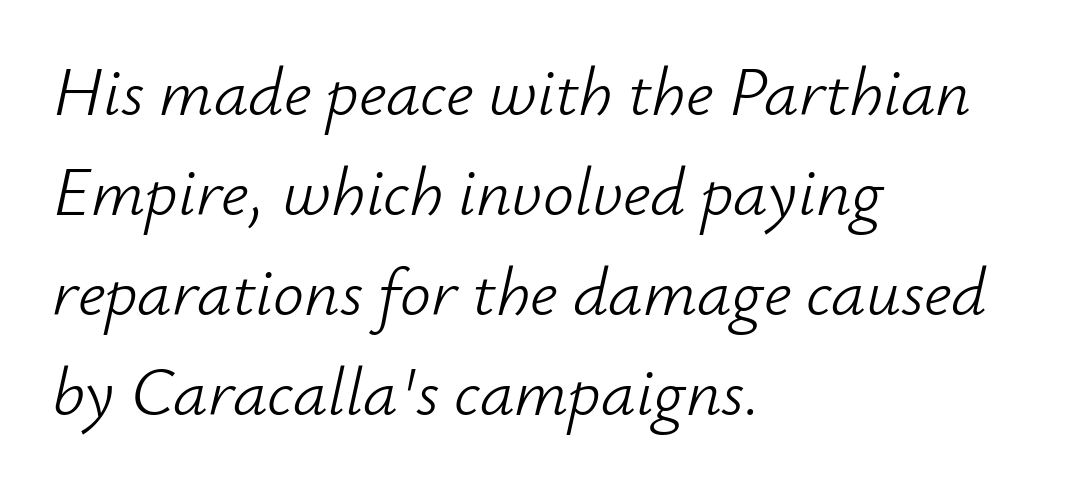
{"italic": "yes", "lean": "right", "slant_degrees": 12, "bold": "no", "weight": "light", "width": "normal", "stroke_contrast": "low", "x_height": "small", "monospaced": "no", "underline": "no", "align": "left", "line_spacing": "normal", "line_spacing_ratio": 1.45, "letter_spacing": "normal", "letter_spacing_em": 0.0, "glyph_px": 69}
